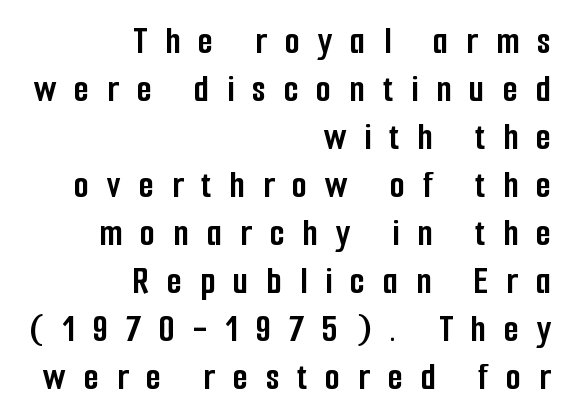
{"serif": "no", "italic": "no", "bold": "yes", "weight": "semibold", "width": "condensed", "stroke_contrast": "low", "x_height": "medium", "monospaced": "no", "underline": "no", "align": "right", "line_spacing_ratio": 1.23, "letter_spacing": "wide", "letter_spacing_em": 0.46, "glyph_px": 39}
